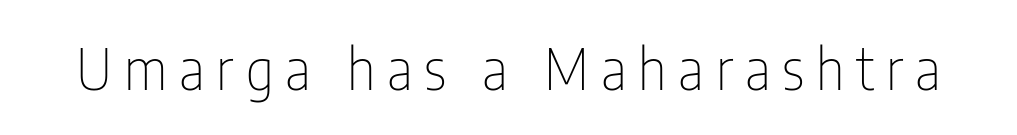
Q: Is the text bold? A: No.
Q: Is the text italic (slanted)? A: No, it is upright.
Q: Is the typeface a serif or a sans-serif typeface? A: Sans-serif.
Q: Is the text underlined? A: No.
Q: Is the spacing between letters normal or unusually wide? A: Unusually wide.
Q: Width (condensed, normal, or wide)? A: Condensed.
Q: Stroke contrast? A: Low.
Q: x-height? A: Medium.
Q: Monospaced? A: No.
